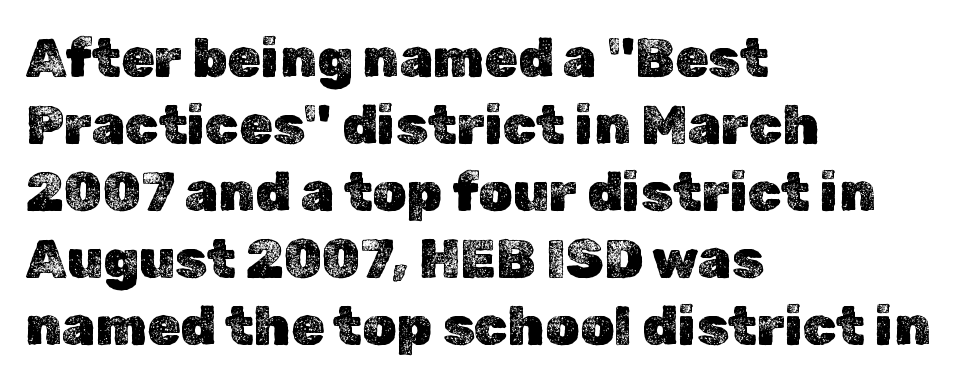
Q: Is the text italic (slanted)? A: No, it is upright.
Q: Is the text underlined? A: No.
Q: How is the paragraph aligned? A: Left-aligned.
Q: Is the spacing between letters normal or unusually wide? A: Normal.
Q: Width (condensed, normal, or wide)? A: Normal.
Q: x-height? A: Medium.
Q: Monospaced? A: No.
